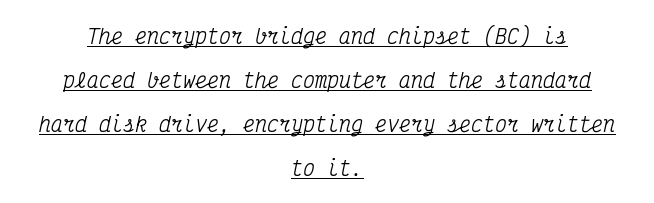
Q: Is the text italic (slanted)? A: Yes, it leans right by about 12 degrees.
Q: Is the text underlined? A: Yes.
Q: How is the paragraph aligned? A: Centered.
Q: Is the spacing between letters normal or unusually wide? A: Normal.
Q: Is the spacing between lines tight, normal or loose? A: Loose.
